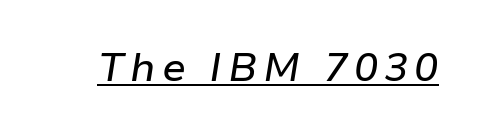
Q: Is the text italic (slanted)? A: Yes, it leans right by about 9 degrees.
Q: Is the text underlined? A: Yes.
Q: Width (condensed, normal, or wide)? A: Normal.
Q: Stroke contrast? A: Low.
Q: x-height? A: Medium.
Q: Monospaced? A: No.
